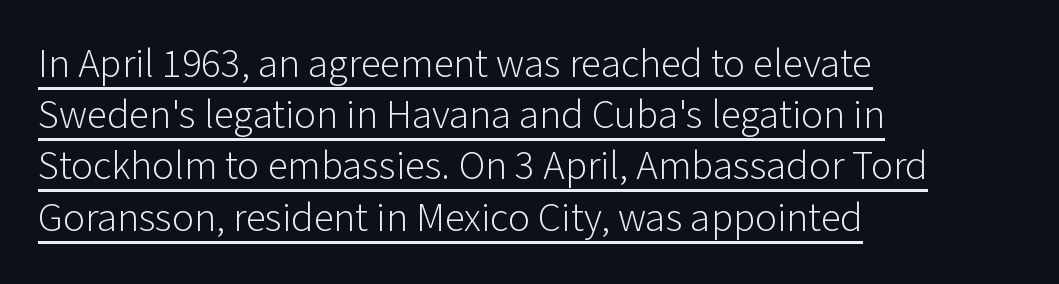
Summary of vertical rhythm: regular, with standard interline spacing. The rendering uses the underline text-decoration. The letters carry no serifs — their stems end cleanly without finishing strokes. The type is set solid horizontally, with unmodified tracking. Designer's note — italics off, roman on.
